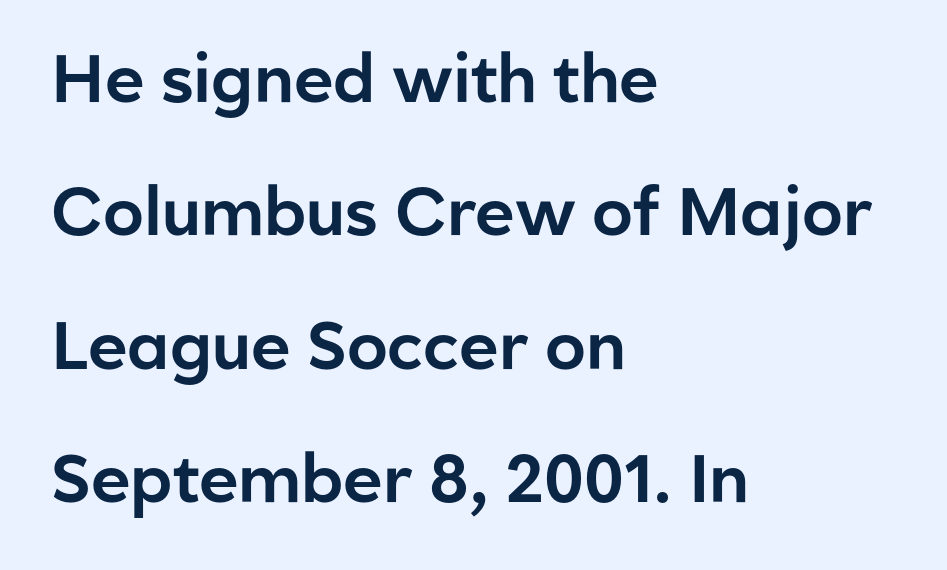
{"serif": "no", "italic": "no", "width": "normal", "stroke_contrast": "low", "x_height": "medium", "monospaced": "no", "underline": "no", "align": "left", "line_spacing": "loose", "line_spacing_ratio": 1.99, "letter_spacing": "normal", "letter_spacing_em": 0.0, "glyph_px": 67}
